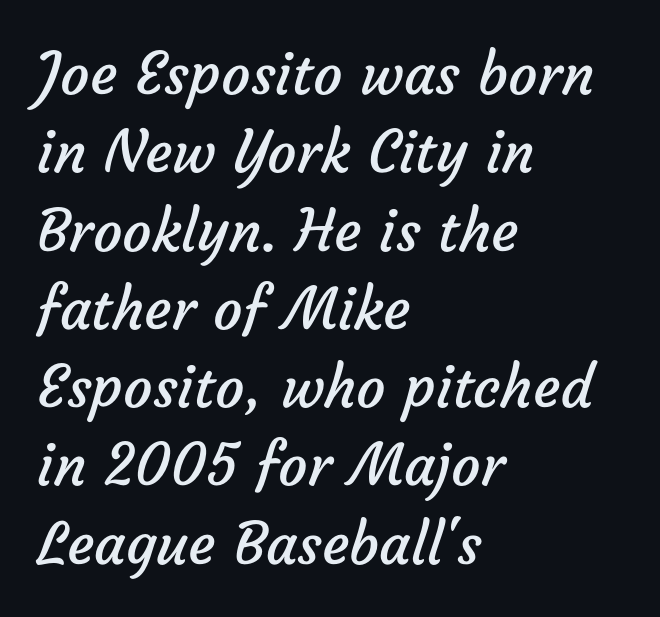
This sample uses plain, unmodified letter spacing. The space beneath each line is pristine and unruled. What's the leading like? Ordinary, nothing unusual. This sample has the flowing, uneven cadence of proportional lettering. Nothing heavy about these letters — not bold at all.
